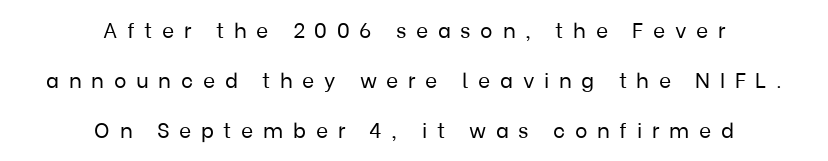
The image shows 21 px text type, upright; set centered, loose line spacing (2.37x), unusually wide letter spacing (+0.46 em), not underlined.
